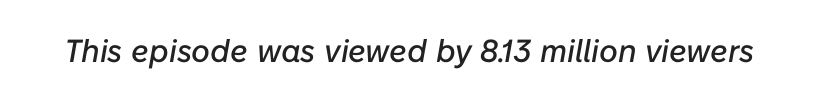
Designer's note — italics engaged. Tracking here is standard; glyphs follow each other at the usual distance. A typesetter would call this proportional, since set widths differ per character. A clean baseline with only descenders dipping below it.
